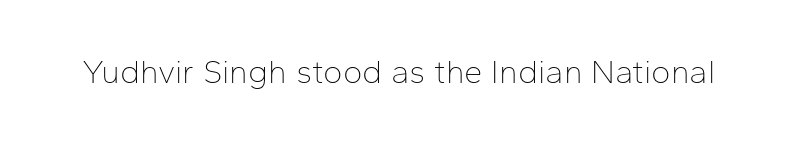
{"serif": "no", "italic": "no", "bold": "no", "weight": "thin", "width": "normal", "stroke_contrast": "low", "x_height": "medium", "monospaced": "no", "underline": "no", "letter_spacing": "normal", "letter_spacing_em": 0.0, "glyph_px": 33}
